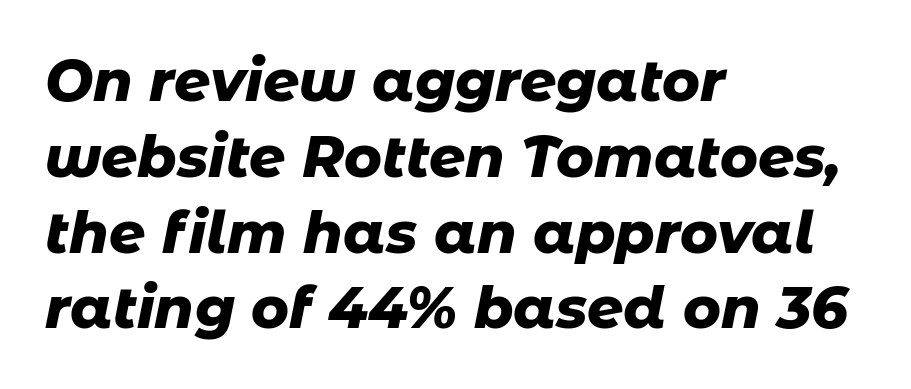
{"italic": "yes", "lean": "right", "slant_degrees": 11, "bold": "yes", "weight": "heavy", "width": "normal", "stroke_contrast": "low", "x_height": "medium", "monospaced": "no", "underline": "no", "align": "left", "line_spacing": "normal", "line_spacing_ratio": 1.33, "letter_spacing": "normal", "letter_spacing_em": 0.0, "glyph_px": 57}
